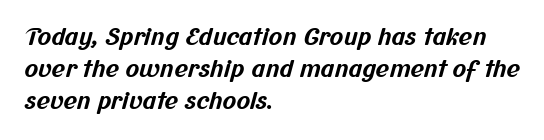
Q: Is the text bold? A: Yes.
Q: Is the text underlined? A: No.
Q: How is the paragraph aligned? A: Left-aligned.
Q: Is the spacing between letters normal or unusually wide? A: Normal.
Q: Is the spacing between lines tight, normal or loose? A: Normal.
